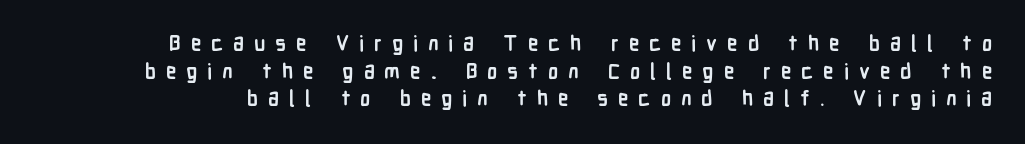
Q: Is the text bold? A: Yes.
Q: Is the text italic (slanted)? A: No, it is upright.
Q: Is the text underlined? A: No.
Q: Is the spacing between letters normal or unusually wide? A: Unusually wide.
Q: Is the spacing between lines tight, normal or loose? A: Normal.
